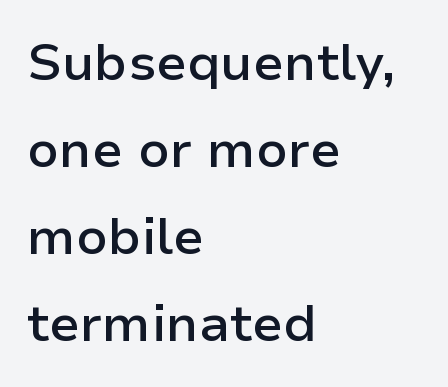
{"serif": "no", "italic": "no", "bold": "semi", "weight": "semibold", "width": "normal", "stroke_contrast": "low", "x_height": "medium", "monospaced": "no", "underline": "no", "align": "left", "line_spacing": "normal", "line_spacing_ratio": 1.67, "letter_spacing": "normal", "letter_spacing_em": 0.0, "glyph_px": 52}
